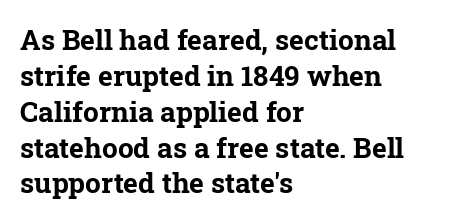
Q: Is the text bold? A: Yes.
Q: Is the text italic (slanted)? A: No, it is upright.
Q: Is the typeface a serif or a sans-serif typeface? A: Serif.
Q: Is the text underlined? A: No.
Q: How is the paragraph aligned? A: Left-aligned.
Q: Is the spacing between letters normal or unusually wide? A: Normal.
Q: Is the spacing between lines tight, normal or loose? A: Normal.
Q: Width (condensed, normal, or wide)? A: Normal.
Q: Stroke contrast? A: Low.
Q: x-height? A: Medium.
Q: Monospaced? A: No.
